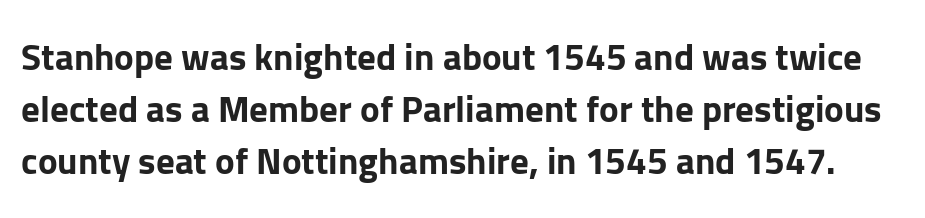
The letters are bold, with thick, heavy strokes. The face used here is rendered with its standard letterfit. The specimen reads as upright at a glance. Evenly set lines give the paragraph a standard silhouette. Nobody drew a line under any word here.
